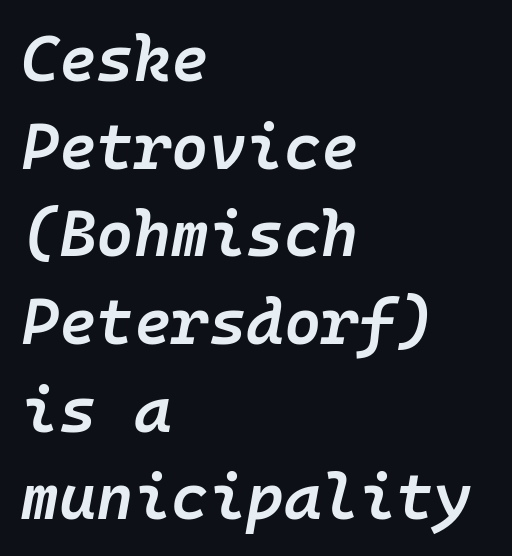
Q: Is the text bold? A: Semi-bold.
Q: Is the text italic (slanted)? A: Yes, it leans right by about 10 degrees.
Q: Is the text underlined? A: No.
Q: How is the paragraph aligned? A: Left-aligned.
Q: Is the spacing between letters normal or unusually wide? A: Normal.
Q: Is the spacing between lines tight, normal or loose? A: Normal.
Q: Width (condensed, normal, or wide)? A: Normal.
Q: Stroke contrast? A: Low.
Q: x-height? A: Medium.
Q: Monospaced? A: Yes.
